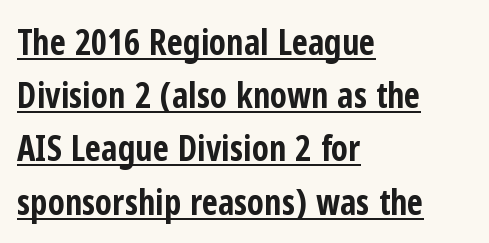
{"serif": "no", "italic": "no", "bold": "yes", "weight": "bold", "width": "condensed", "stroke_contrast": "low", "x_height": "medium", "monospaced": "no", "underline": "yes", "align": "left", "line_spacing": "normal", "line_spacing_ratio": 1.52, "letter_spacing": "normal", "letter_spacing_em": 0.0, "glyph_px": 35}
